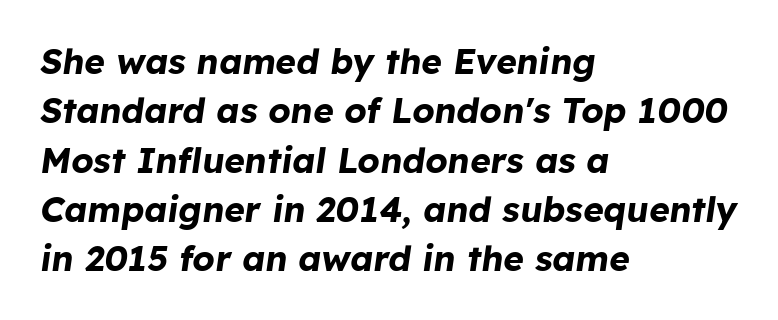
If you measured baseline to baseline, you'd find a middling distance. Spacing verdict: proportional, widths tailored to each character. The face used here has the dense, thick strokes of a bold. This is oblique type, the kind used for emphasis or titles. No extra tracking has been applied to these lines.
